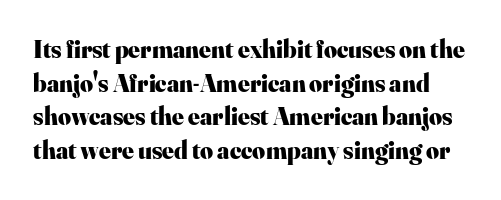
Q: Is the text bold? A: Yes.
Q: Is the text italic (slanted)? A: No, it is upright.
Q: Is the text underlined? A: No.
Q: Is the spacing between letters normal or unusually wide? A: Normal.
Q: Is the spacing between lines tight, normal or loose? A: Normal.
